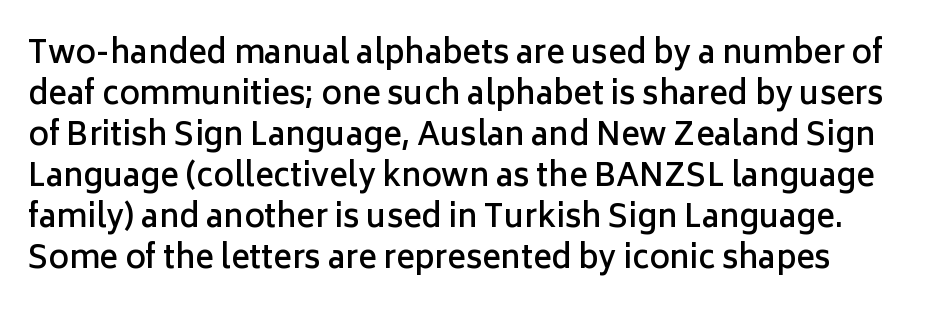
{"serif": "no", "italic": "no", "bold": "semi", "weight": "semibold", "width": "normal", "stroke_contrast": "low", "x_height": "medium", "monospaced": "no", "underline": "no", "line_spacing": "normal", "line_spacing_ratio": 1.32, "letter_spacing": "normal", "letter_spacing_em": 0.0, "glyph_px": 31}
